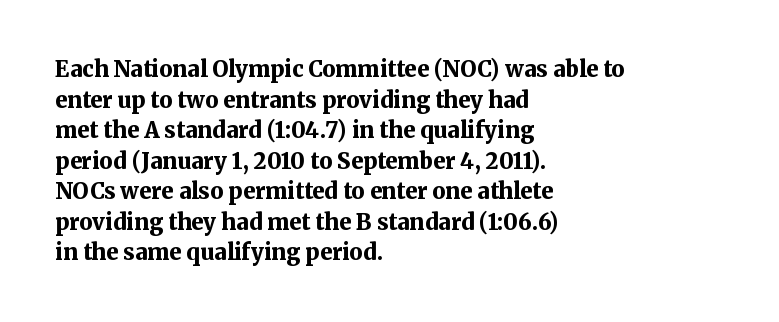
The image shows 22 px bold type, upright; set left-aligned, normal line spacing (1.39x), normal letter spacing, not underlined.
